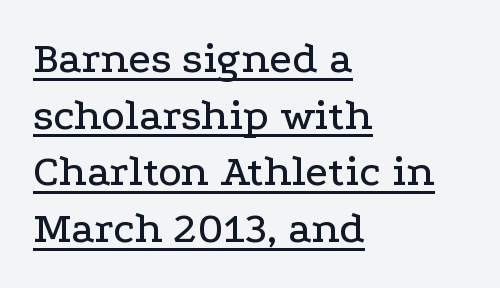
The image shows 45 px wide serif type, upright; set left-aligned, normal line spacing (1.26x), normal letter spacing, underlined; low stroke contrast and a medium x-height.
